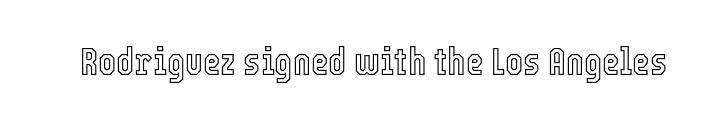
{"italic": "no", "width": "condensed", "x_height": "medium", "monospaced": "no", "underline": "no", "letter_spacing": "normal", "letter_spacing_em": 0.0, "glyph_px": 38}
